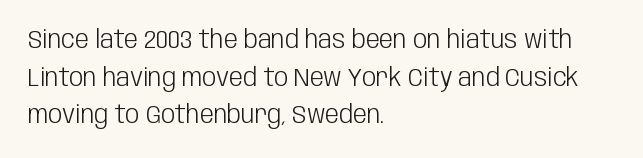
Q: Is the text bold? A: No.
Q: Is the text italic (slanted)? A: No, it is upright.
Q: Is the text underlined? A: No.
Q: How is the paragraph aligned? A: Left-aligned.
Q: Is the spacing between letters normal or unusually wide? A: Normal.
Q: Is the spacing between lines tight, normal or loose? A: Normal.
